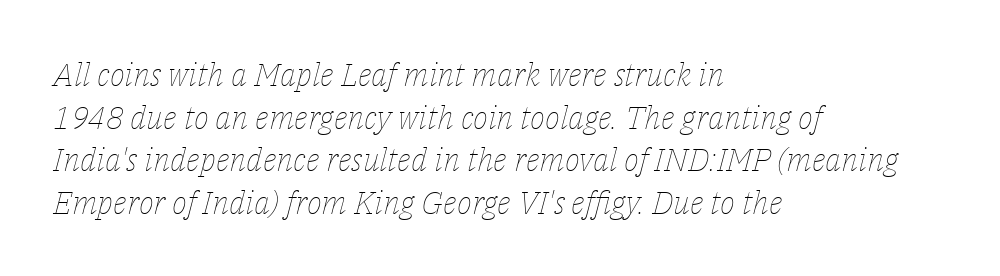
{"italic": "yes", "lean": "right", "slant_degrees": 14, "bold": "no", "weight": "thin", "width": "normal", "stroke_contrast": "low", "x_height": "medium", "monospaced": "no", "underline": "no", "align": "left", "line_spacing": "normal", "line_spacing_ratio": 1.33, "letter_spacing": "normal", "letter_spacing_em": 0.0, "glyph_px": 32}
